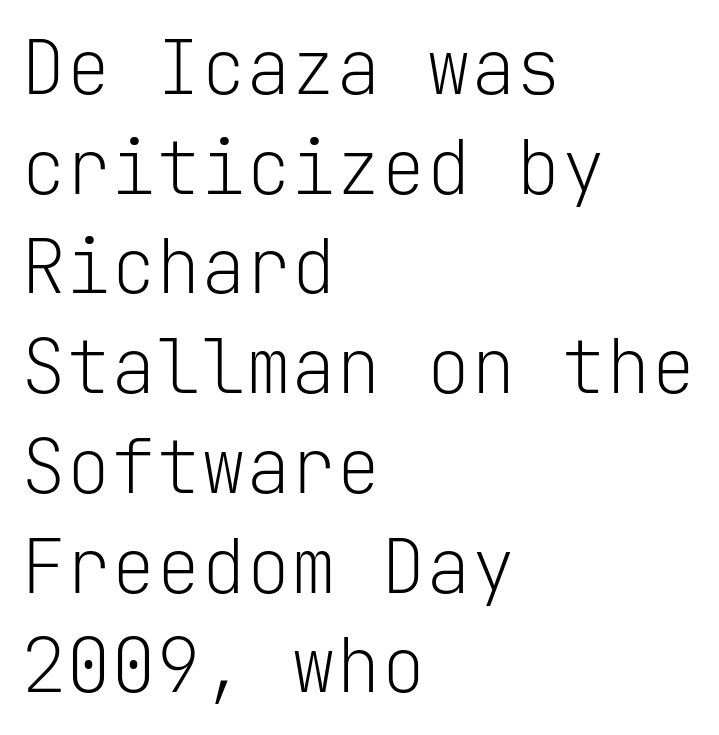
Q: Is the text bold? A: No.
Q: Is the text italic (slanted)? A: No, it is upright.
Q: Is the typeface a serif or a sans-serif typeface? A: Sans-serif.
Q: Is the text underlined? A: No.
Q: How is the paragraph aligned? A: Left-aligned.
Q: Is the spacing between letters normal or unusually wide? A: Normal.
Q: Is the spacing between lines tight, normal or loose? A: Normal.
Q: Width (condensed, normal, or wide)? A: Normal.
Q: Stroke contrast? A: Low.
Q: x-height? A: Medium.
Q: Monospaced? A: Yes.
